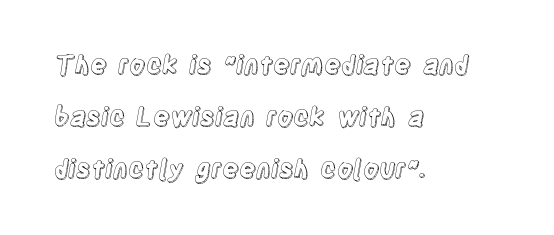
The image shows 25 px text type; set left-aligned, loose line spacing (2.08x), normal letter spacing, not underlined.
